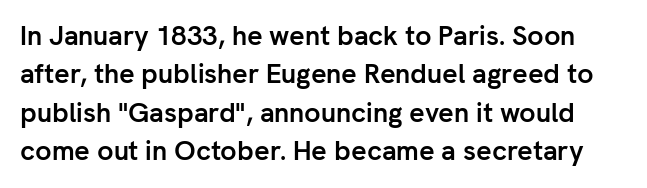
The face used here has the dense, thick strokes of a bold. Regarding leading, the lines here are spaced in the standard way. Honestly, the letter spacing is just normal — you wouldn't notice it. Clear beneath every line of the passage. These lines were composed using upright roman letters.
